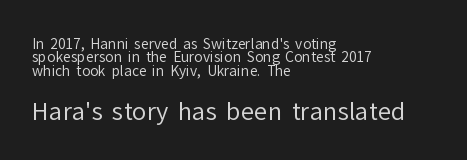
The rag falls on the right side of this text block. Heft: none added — not bold. Each row of text sits above clean, open space. Words appear dense and cohesive because spacing is normal.
